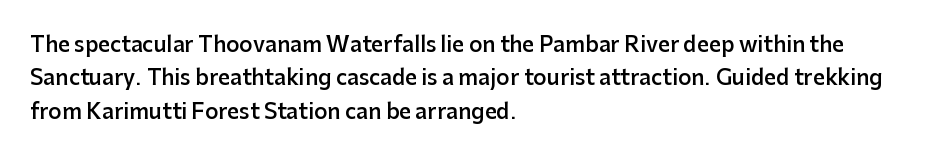
Typographic density is moderately raised because the face is semibold. Letter spacing: default. Vertically, the passage feels balanced, rows spaced as you'd expect. In terms of posture, this sample is upright. These lines stack with their left ends in a neat column.
